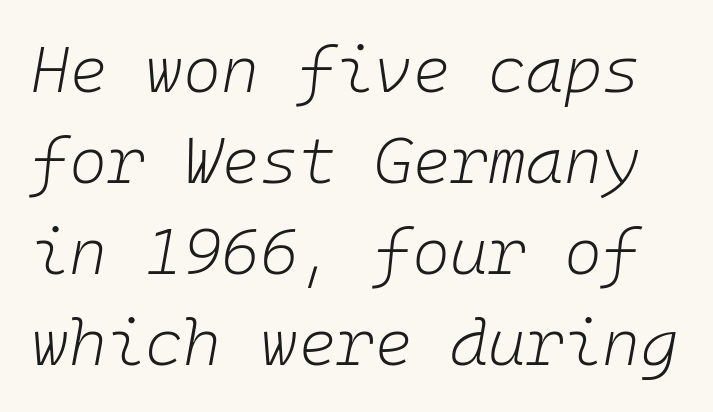
Q: Is the text bold? A: No.
Q: Is the text italic (slanted)? A: Yes, it leans right by about 10 degrees.
Q: Is the text underlined? A: No.
Q: Is the spacing between letters normal or unusually wide? A: Normal.
Q: Is the spacing between lines tight, normal or loose? A: Normal.
Q: Width (condensed, normal, or wide)? A: Normal.
Q: Stroke contrast? A: Low.
Q: x-height? A: Medium.
Q: Monospaced? A: Yes.
